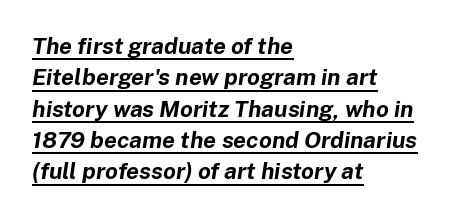
Q: Is the text bold? A: Yes.
Q: Is the text italic (slanted)? A: Yes, it leans right by about 8 degrees.
Q: Is the text underlined? A: Yes.
Q: How is the paragraph aligned? A: Left-aligned.
Q: Is the spacing between letters normal or unusually wide? A: Normal.
Q: Is the spacing between lines tight, normal or loose? A: Normal.
